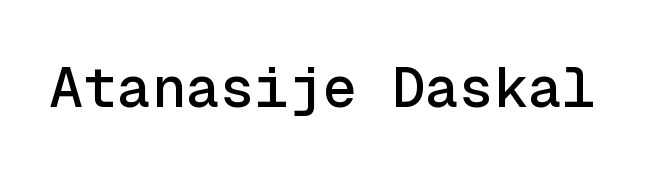
Q: Is the text italic (slanted)? A: No, it is upright.
Q: Is the typeface a serif or a sans-serif typeface? A: Sans-serif.
Q: Is the text underlined? A: No.
Q: Is the spacing between letters normal or unusually wide? A: Normal.
Q: Width (condensed, normal, or wide)? A: Normal.
Q: x-height? A: Medium.
Q: Monospaced? A: Yes.
